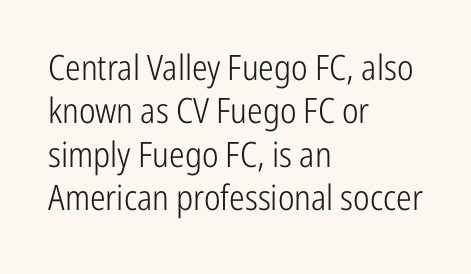
Here the glyphs are tracked normally, forming tight word shapes. The weight tops out at a normal text grade. A typesetter would label this face a sans. If you drew a ruler down the left edge, every line would touch it. Is this a fixed-width face? No — the glyphs have proportional, varying widths. The zone under the glyphs is completely vacant.
